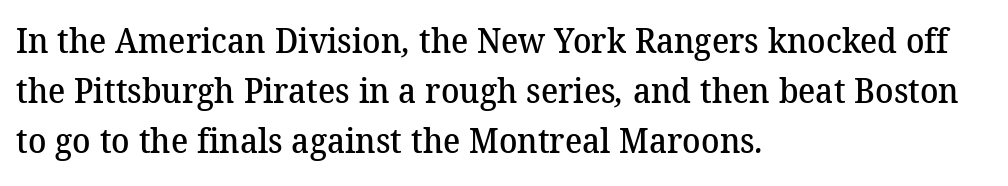
The face used here is rendered with its standard letterfit. Beneath every word, the page is bare. A typesetter would call this proportional, since set widths differ per character. Quick note: interline space is typical. The font family rendered here belongs to the serif group. Notice how the passage keeps a crisp vertical edge on the left only.
